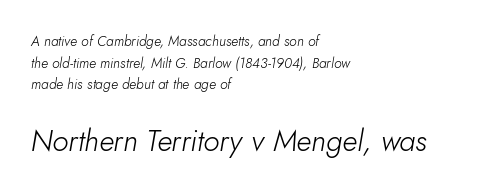
Nothing unusual about the tracking: characters are spaced as the font intends. Here the designer chose a conventional face with non-uniform glyph widths. Vertical spacing — default. Vertical stems look standard width or narrower in stroke.
